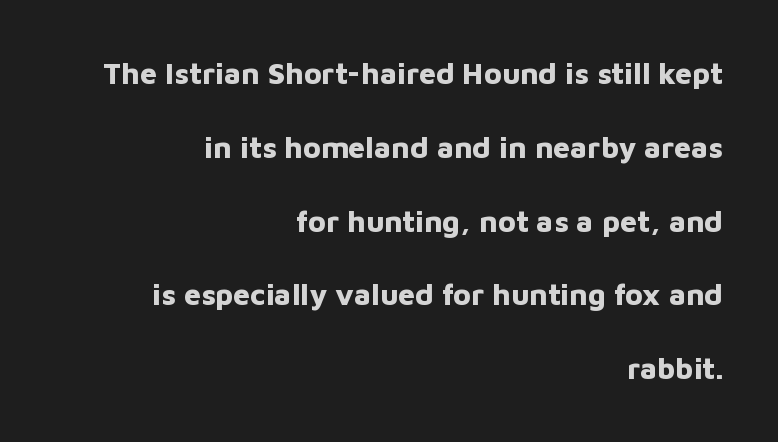
The image shows 30 px bold sans-serif type, upright; set right-aligned, loose line spacing (2.46x), normal letter spacing, not underlined; low stroke contrast and a medium x-height.
